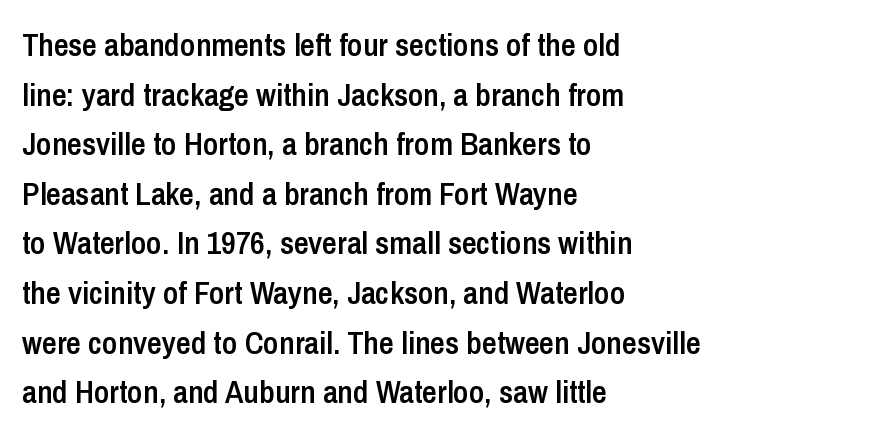
Q: Is the text bold? A: Semi-bold.
Q: Is the text italic (slanted)? A: No, it is upright.
Q: Is the typeface a serif or a sans-serif typeface? A: Sans-serif.
Q: Is the text underlined? A: No.
Q: How is the paragraph aligned? A: Left-aligned.
Q: Is the spacing between letters normal or unusually wide? A: Normal.
Q: Is the spacing between lines tight, normal or loose? A: Normal.
Q: Width (condensed, normal, or wide)? A: Condensed.
Q: Stroke contrast? A: Low.
Q: x-height? A: Medium.
Q: Monospaced? A: No.
